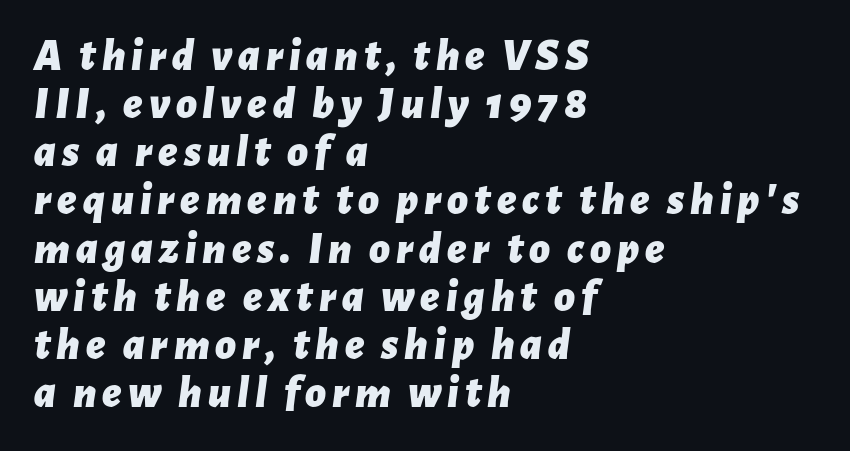
The face used here is proportionally spaced, like ordinary book or web type. Reading down the block, your eye returns to a fixed left position each line. These lines carry a lot of weight — the face is fully bold. Beneath every word, the page is bare. If you drew a line through each stem, it would be angled.
